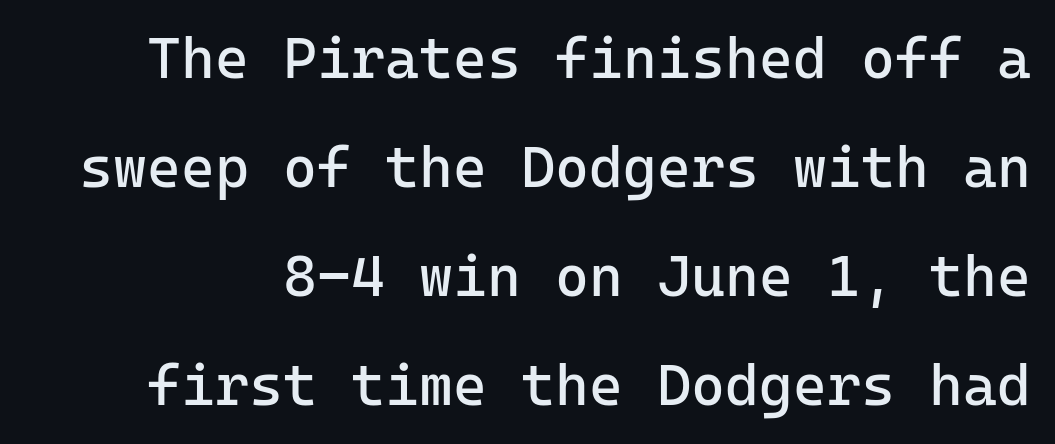
It's the straight-up-and-down kind of type. Underlining? Definitely not there. The typesetting does not lean heavy: it is not bold. There is no visible air inserted between adjacent glyphs.
